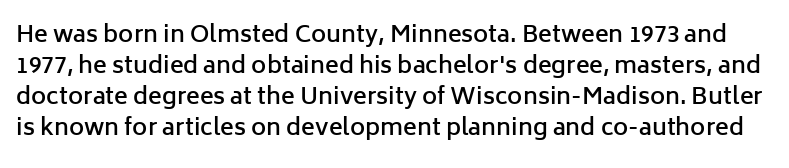
{"italic": "no", "bold": "semi", "underline": "no", "line_spacing": "normal", "line_spacing_ratio": 1.35, "letter_spacing": "normal", "letter_spacing_em": 0.0, "glyph_px": 23}
